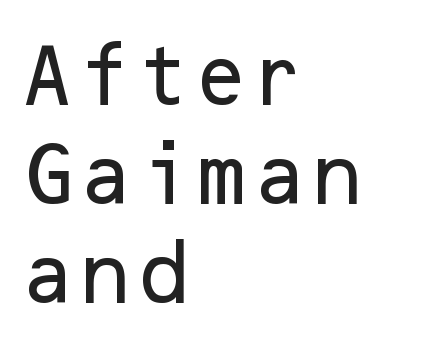
{"serif": "no", "italic": "no", "width": "normal", "stroke_contrast": "low", "x_height": "medium", "underline": "no", "align": "left", "line_spacing": "normal", "line_spacing_ratio": 1.48, "letter_spacing": "normal", "letter_spacing_em": 0.0, "glyph_px": 67}
